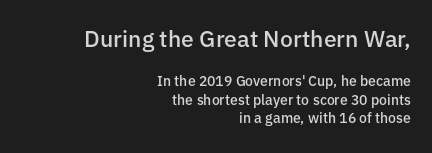
Q: Is the text bold? A: Semi-bold.
Q: Is the text italic (slanted)? A: No, it is upright.
Q: Is the text underlined? A: No.
Q: How is the paragraph aligned? A: Right-aligned.
Q: Is the spacing between letters normal or unusually wide? A: Normal.
Q: Is the spacing between lines tight, normal or loose? A: Normal.
Q: Which block of text is set in a larger size, the first (top) or the second (bottom)? A: The first (top) one.
